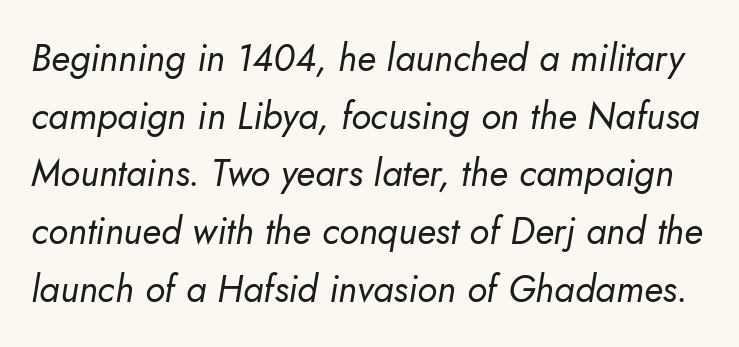
{"italic": "yes", "lean": "right", "slant_degrees": 10, "bold": "no", "weight": "regular", "width": "normal", "stroke_contrast": "low", "x_height": "small", "monospaced": "no", "underline": "no", "line_spacing": "normal", "line_spacing_ratio": 1.56, "letter_spacing": "normal", "letter_spacing_em": 0.0, "glyph_px": 37}
